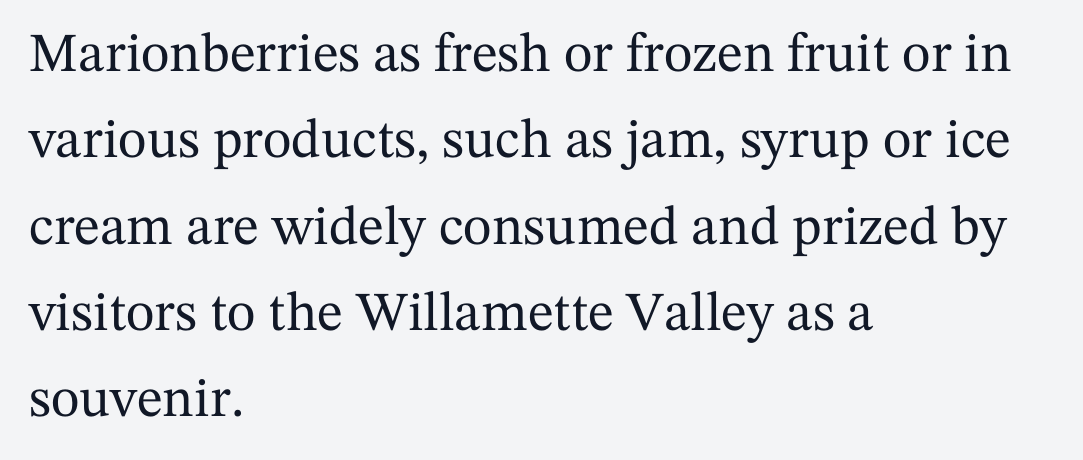
No word sits above an underline. Varying glyph widths throughout — classic text-font behaviour. In CSS terms this would be text-align: left. The letters stand straight up with perfectly vertical stems. Does extra space separate the letters? No, they use regular spacing.
